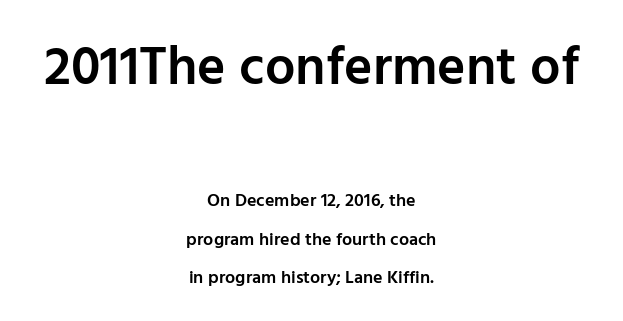
{"serif": "no", "italic": "no", "bold": "semi", "weight": "semibold", "width": "normal", "stroke_contrast": "low", "x_height": "medium", "monospaced": "no", "underline": "no", "align": "center", "line_spacing": "loose", "line_spacing_ratio": 2.13, "letter_spacing": "normal", "letter_spacing_em": 0.0, "larger_block": "first", "size_ratio": 3.0, "glyph_px": 54}
